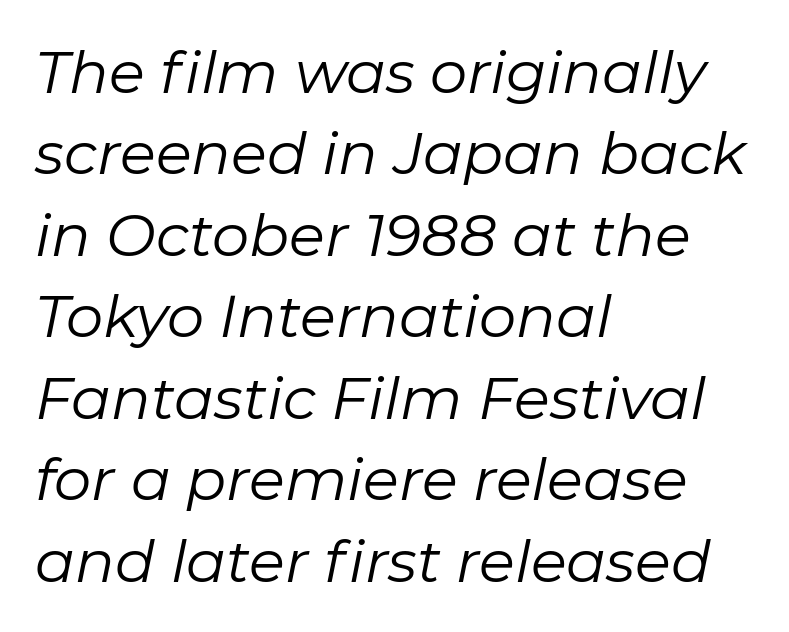
Teacher's note: observe the even left margin — that is flush-left alignment. Normally led — the rows are evenly, conventionally spaced. Caption: standard tracking, unaltered. The strip under each line holds only bare page. Counters stay open thanks to moderate or lighter strokes. A typesetter would call this proportional, since set widths differ per character.
